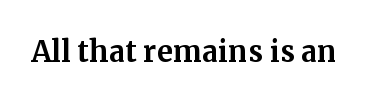
Q: Is the text italic (slanted)? A: No, it is upright.
Q: Is the typeface a serif or a sans-serif typeface? A: Serif.
Q: Is the text underlined? A: No.
Q: Is the spacing between letters normal or unusually wide? A: Normal.
Q: Width (condensed, normal, or wide)? A: Normal.
Q: Stroke contrast? A: Medium.
Q: x-height? A: Medium.
Q: Monospaced? A: No.
